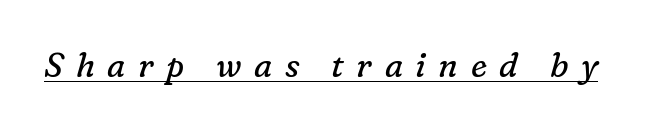
The glyphs look as if they've been sheared to an angle. Tracking value appears strongly positive — letters spread wide. You can tell from the footed stems that serif type was used. The font is comparable to plain body text, perhaps lighter.
